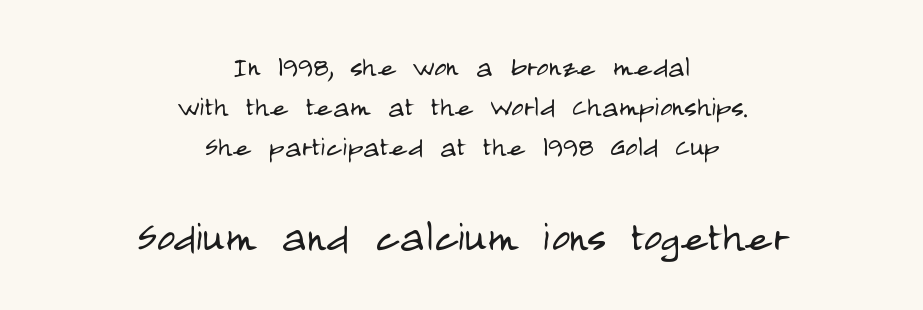
The image shows 51 px light, condensed sans-serif type, upright; set centered, line spacing 1.18x, normal letter spacing, not underlined; the second (bottom) block is 1.5x larger; low stroke contrast and a large x-height.
